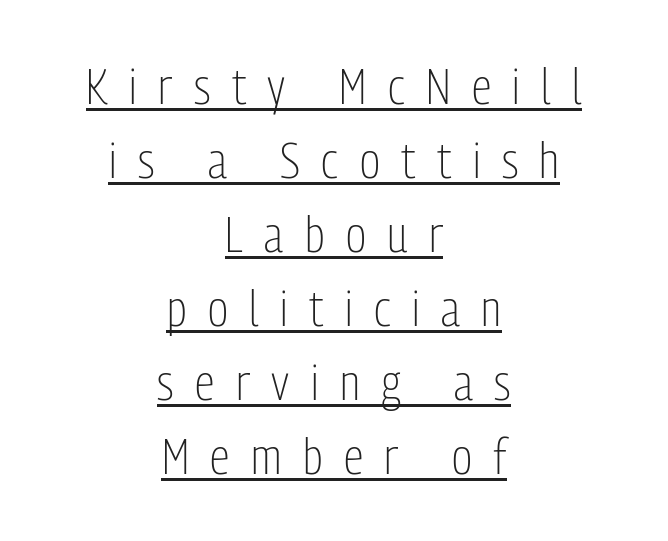
The typography opts for an upright posture over an oblique one. These lines stack symmetrically, like a column narrowing and widening about its center. Is the letter spacing exaggerated? Yes — the characters are pushed far apart. Each new line begins a customary step beneath the previous one.
